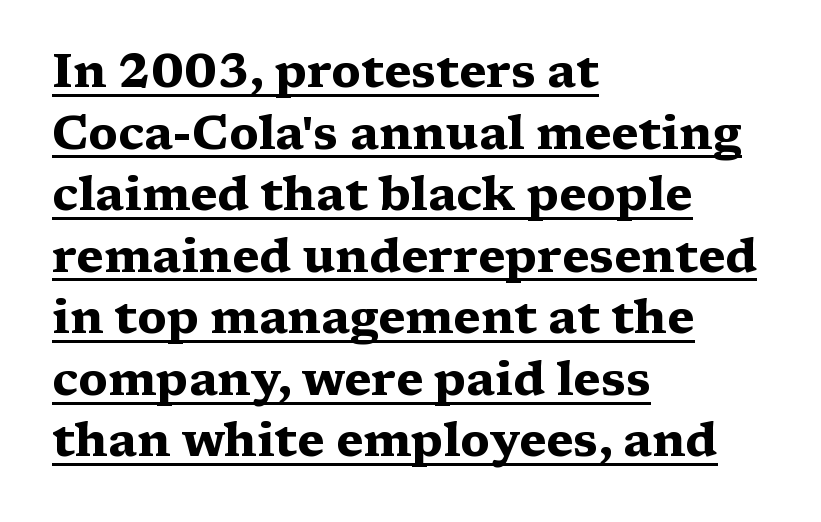
The image shows 47 px heavy, wide serif type, upright; set left-aligned, normal line spacing (1.31x), normal letter spacing, underlined; medium stroke contrast and a medium x-height.
